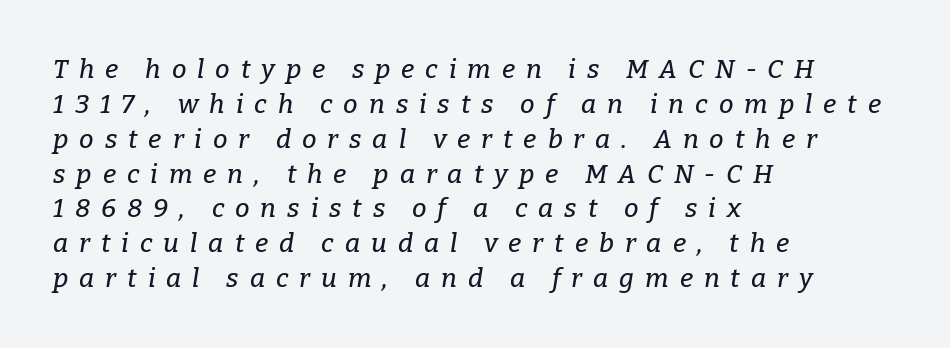
{"italic": "yes", "lean": "right", "slant_degrees": 9, "underline": "no", "align": "left", "line_spacing": "normal", "line_spacing_ratio": 1.34, "letter_spacing": "wide", "letter_spacing_em": 0.42, "glyph_px": 26}
